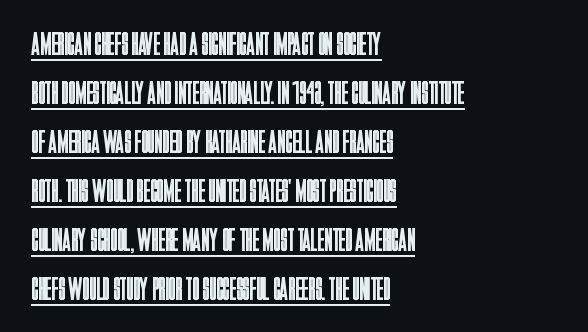
The image shows 32 px regular-weight, condensed sans-serif type, upright; set left-aligned, normal line spacing (1.53x), normal letter spacing, underlined; low stroke contrast and a large x-height.
